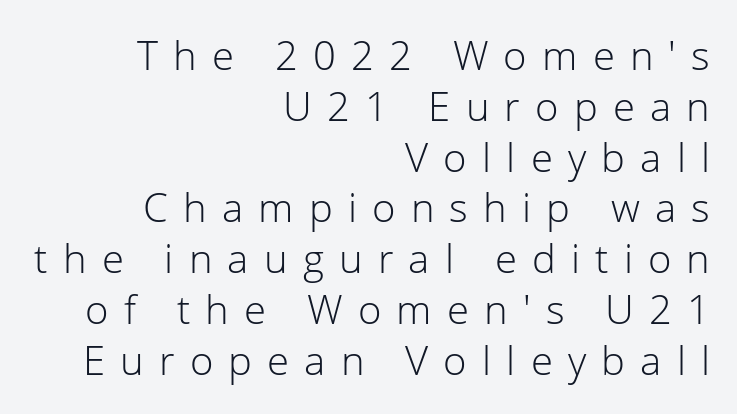
The typeface chosen for these lines omits serifs. Vertical spacing — default. Type without underlining. This sample has the flowing, uneven cadence of proportional lettering.
